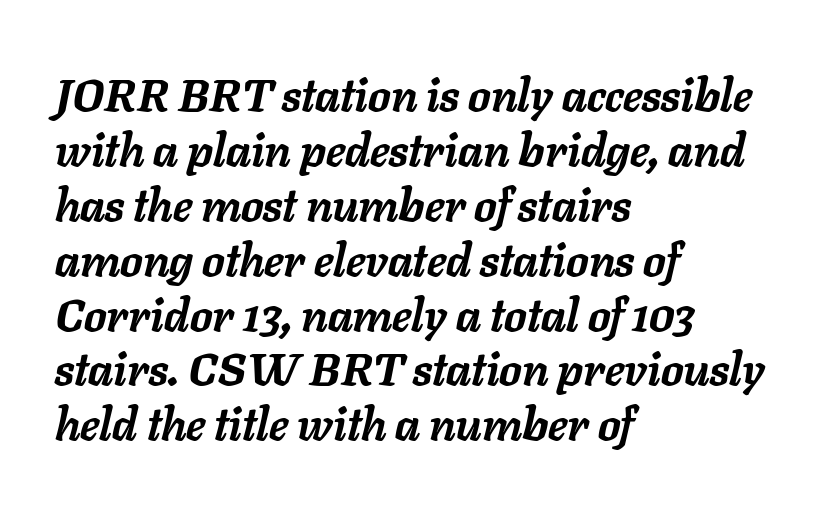
The image shows 45 px semibold type, italic (leaning right); set left-aligned, line spacing 1.22x, normal letter spacing, not underlined; low stroke contrast and a medium x-height.
